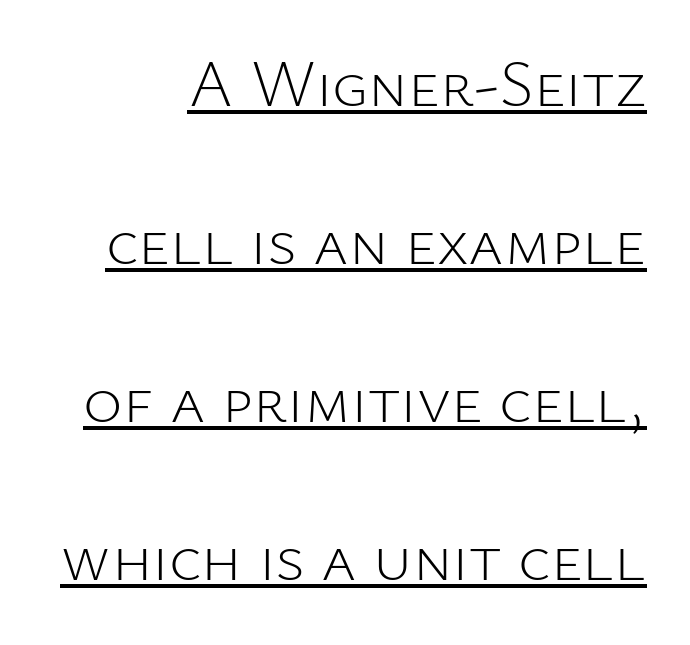
{"serif": "no", "italic": "no", "bold": "no", "weight": "light", "width": "normal", "stroke_contrast": "low", "x_height": "medium", "monospaced": "no", "underline": "yes", "line_spacing": "loose", "line_spacing_ratio": 2.36, "letter_spacing": "normal", "letter_spacing_em": 0.0, "glyph_px": 67}
